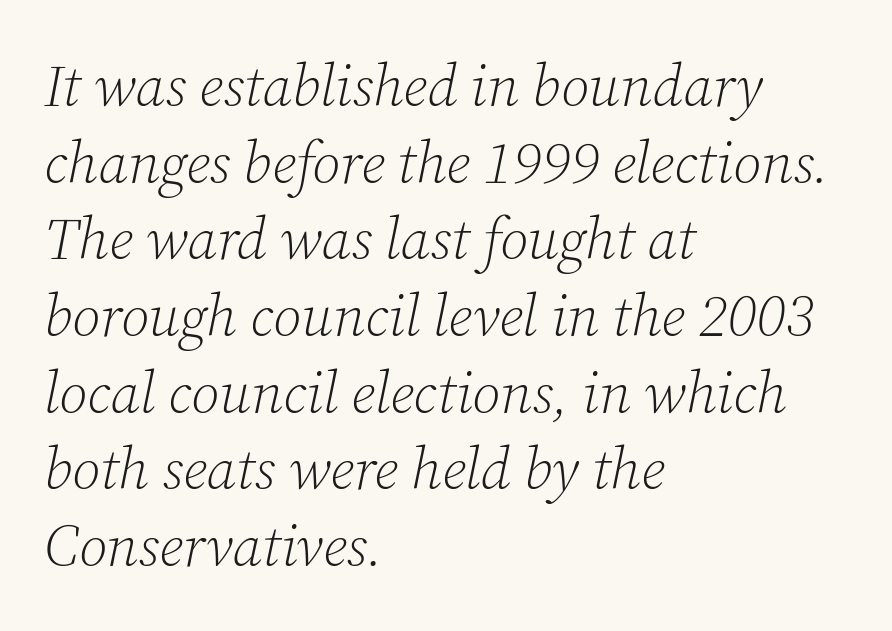
Is this a fixed-width face? No — the glyphs have proportional, varying widths. This sample is left-justified, so line endings fall wherever the words run out. The text carries the slant typical of an italic or oblique font. Typographically, this falls in the serif category. There is no visible air inserted between adjacent glyphs.
